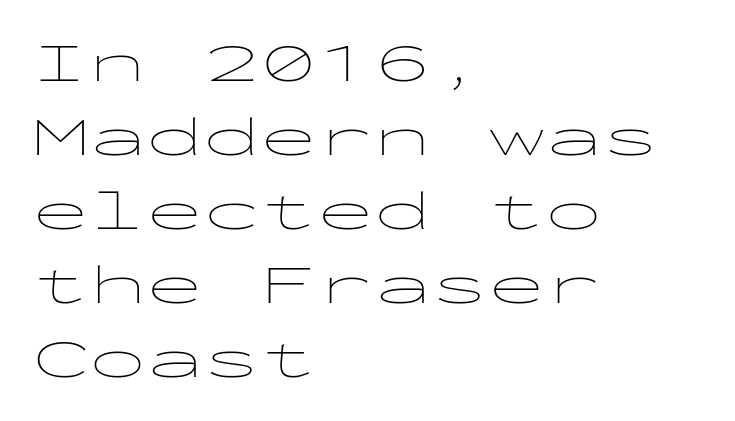
{"serif": "no", "italic": "no", "bold": "no", "weight": "thin", "width": "wide", "stroke_contrast": "low", "x_height": "medium", "monospaced": "yes", "underline": "no", "align": "left", "line_spacing": "normal", "line_spacing_ratio": 1.3, "letter_spacing": "normal", "letter_spacing_em": 0.0, "glyph_px": 57}
